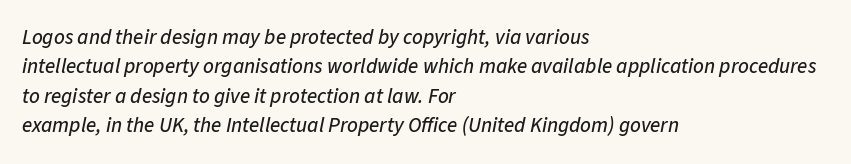
{"italic": "yes", "lean": "right", "slant_degrees": 11, "underline": "no", "align": "left", "line_spacing": "normal", "line_spacing_ratio": 1.4, "letter_spacing": "normal", "letter_spacing_em": 0.0, "glyph_px": 21}
